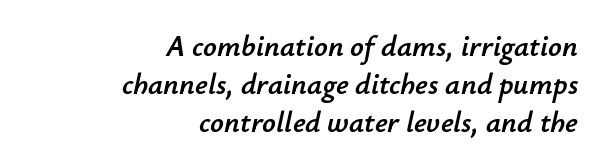
Leading: standard. Letter spacing: default. Descender tails drop into unmarked territory. These lines were composed using italics.
